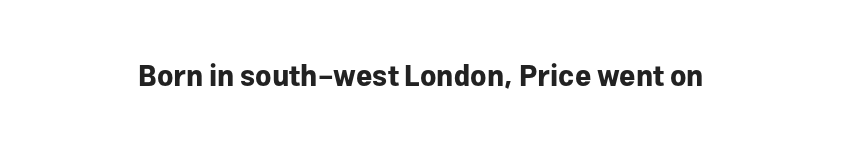
{"serif": "no", "italic": "no", "bold": "yes", "weight": "bold", "width": "normal", "stroke_contrast": "low", "x_height": "medium", "monospaced": "no", "underline": "no", "letter_spacing": "normal", "letter_spacing_em": 0.0, "glyph_px": 28}
